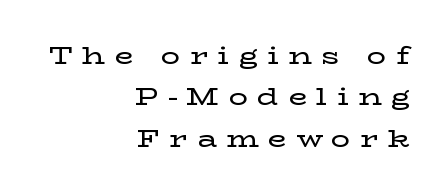
{"italic": "no", "underline": "no", "align": "right", "line_spacing_ratio": 1.72, "letter_spacing": "wide", "letter_spacing_em": 0.39, "glyph_px": 24}
